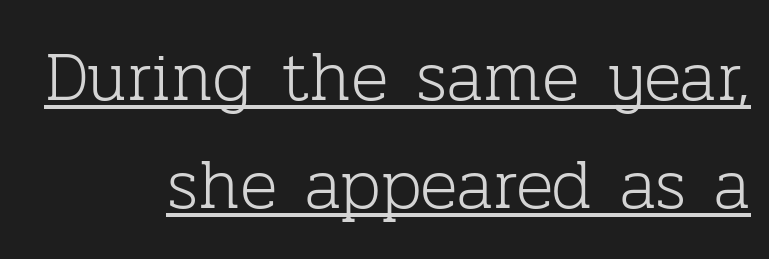
The rendered words wear a rule along their underside. Weight: in the light-to-regular range. Each letter's strokes conclude with small projecting serifs. Italic? Not at all — the glyphs are vertical.
